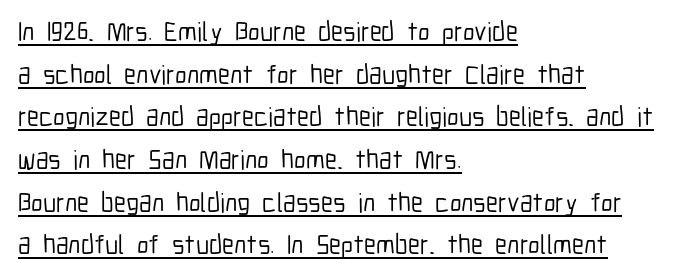
{"italic": "no", "underline": "yes", "align": "left", "line_spacing": "normal", "line_spacing_ratio": 1.58, "letter_spacing": "normal", "letter_spacing_em": 0.0, "glyph_px": 27}
